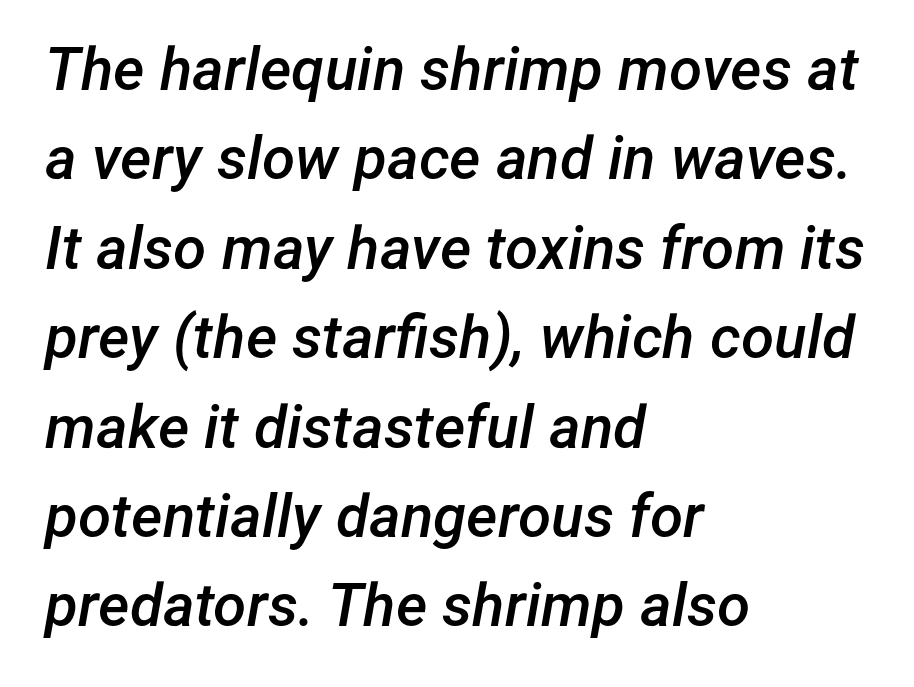
Q: Is the text bold? A: Semi-bold.
Q: Is the text italic (slanted)? A: Yes, it leans right by about 12 degrees.
Q: Is the text underlined? A: No.
Q: How is the paragraph aligned? A: Left-aligned.
Q: Is the spacing between letters normal or unusually wide? A: Normal.
Q: Is the spacing between lines tight, normal or loose? A: Normal.
Q: Width (condensed, normal, or wide)? A: Normal.
Q: Stroke contrast? A: Low.
Q: x-height? A: Medium.
Q: Monospaced? A: No.
